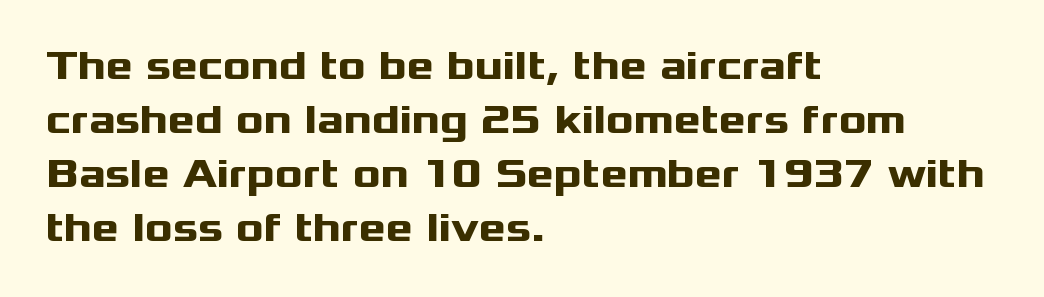
The image shows 41 px heavy, wide sans-serif type, upright; set left-aligned, normal line spacing (1.32x), normal letter spacing, not underlined; medium stroke contrast and a medium x-height.
